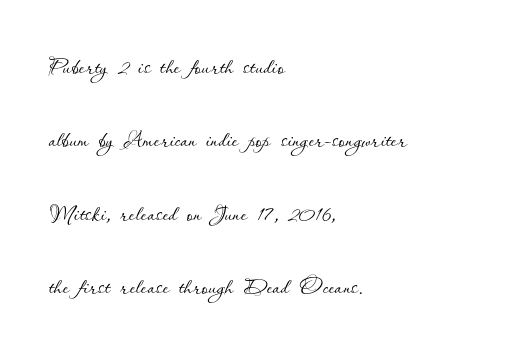
The image shows 31 px thin type; set left-aligned, loose line spacing (2.37x), normal letter spacing, not underlined; low stroke contrast and a small x-height.
